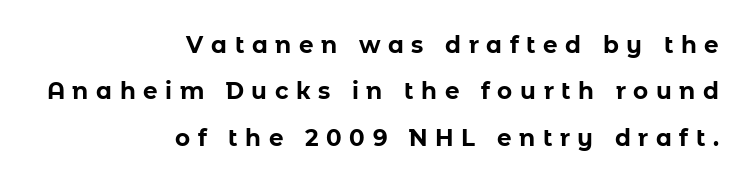
The image shows 23 px bold type, upright; set right-aligned, loose line spacing (2.02x), unusually wide letter spacing (+0.33 em), not underlined.
